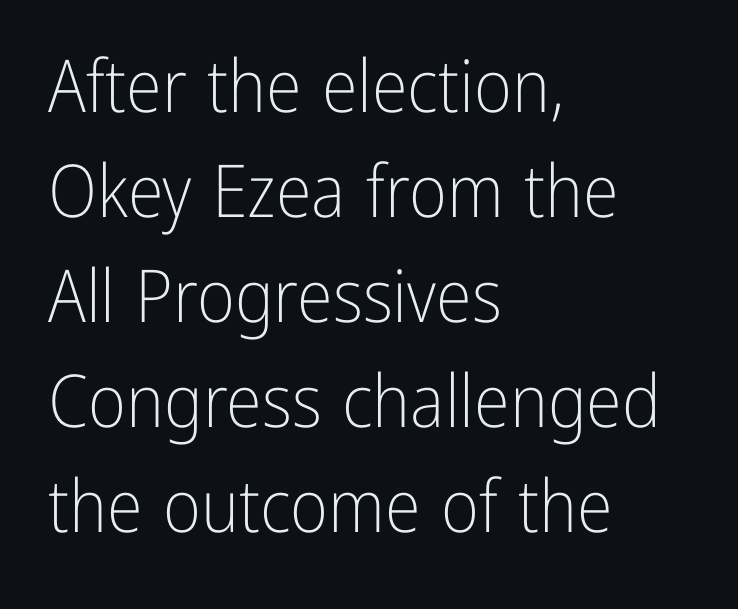
The image shows 73 px light, condensed sans-serif type, upright; set left-aligned, normal line spacing (1.44x), normal letter spacing, not underlined; low stroke contrast and a medium x-height.
